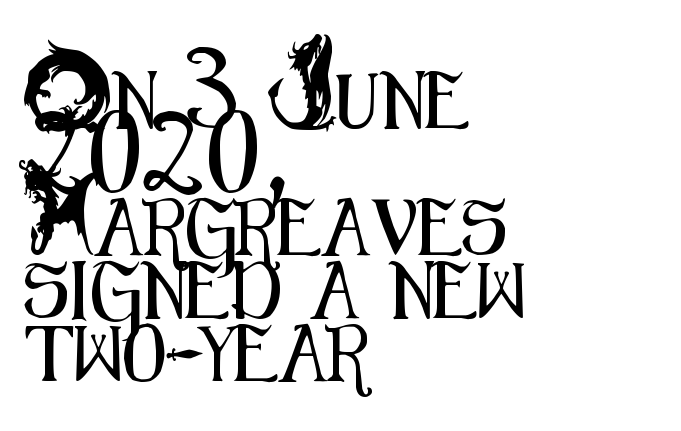
The image shows 57 px condensed sans-serif type, upright; set left-aligned, tight line spacing (1.11x), normal letter spacing, not underlined; medium stroke contrast and a small x-height.
